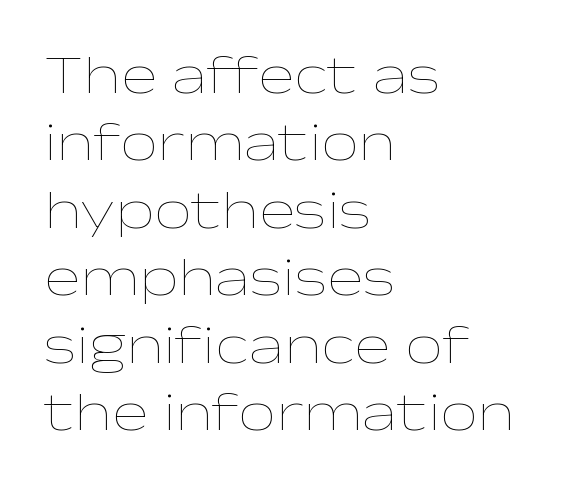
{"italic": "no", "bold": "no", "weight": "thin", "width": "wide", "stroke_contrast": "low", "x_height": "medium", "monospaced": "no", "underline": "no", "align": "left", "line_spacing": "normal", "line_spacing_ratio": 1.25, "letter_spacing": "normal", "letter_spacing_em": 0.0, "glyph_px": 54}
